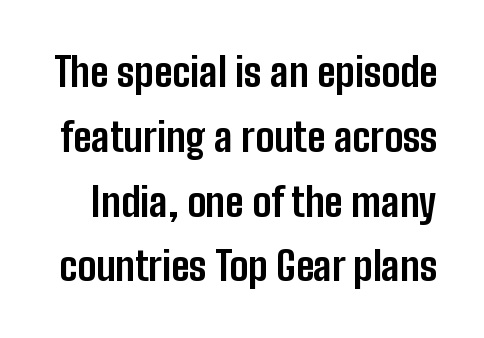
Descenders hang freely into open space. The letters advance in unequal steps, a hallmark of proportional type. Stroke thickness is high; the sample reads as a true bold. This is the regular roman posture of the typeface. Grotesque or geometric, the face here clearly has no serifs.
